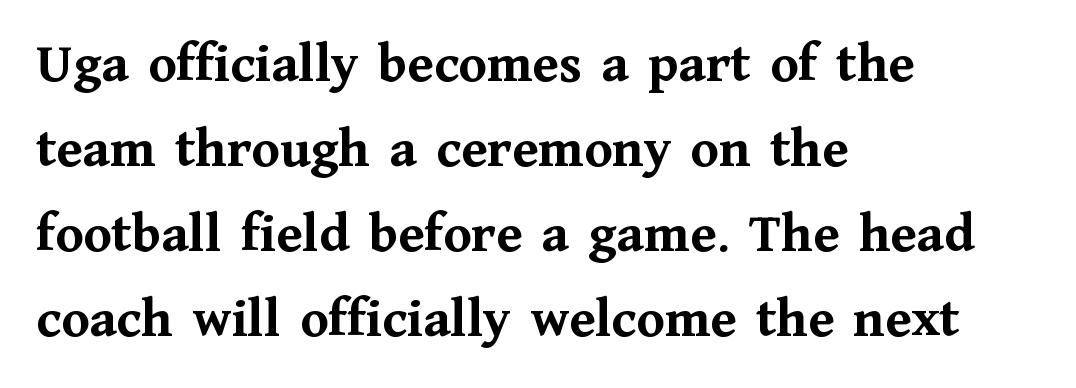
{"serif": "yes", "italic": "no", "bold": "yes", "weight": "semibold", "width": "normal", "stroke_contrast": "medium", "x_height": "medium", "monospaced": "no", "underline": "no", "align": "left", "line_spacing": "normal", "line_spacing_ratio": 1.49, "letter_spacing": "normal", "letter_spacing_em": 0.0, "glyph_px": 57}
